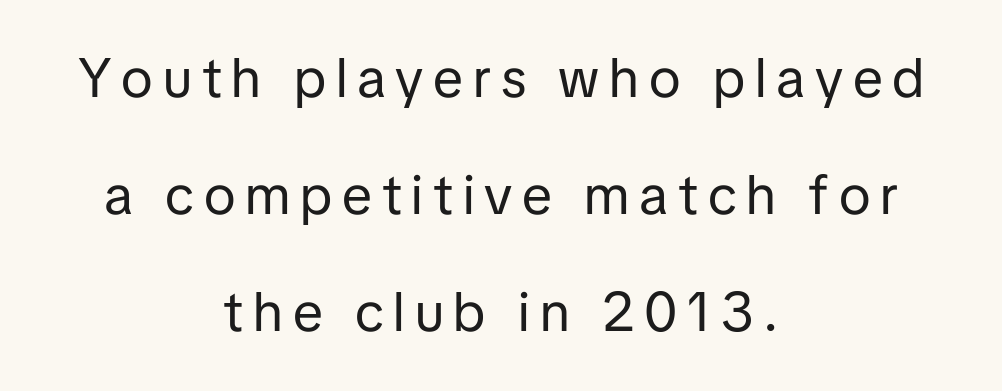
Q: Is the text bold? A: No.
Q: Is the text italic (slanted)? A: No, it is upright.
Q: Is the typeface a serif or a sans-serif typeface? A: Sans-serif.
Q: Is the text underlined? A: No.
Q: How is the paragraph aligned? A: Centered.
Q: Is the spacing between lines tight, normal or loose? A: Loose.
Q: Width (condensed, normal, or wide)? A: Normal.
Q: Stroke contrast? A: Low.
Q: x-height? A: Medium.
Q: Monospaced? A: No.
